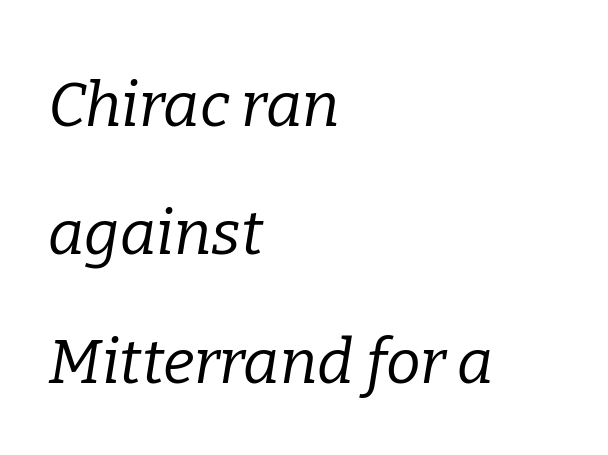
Q: Is the text bold? A: No.
Q: Is the text italic (slanted)? A: Yes, it leans right by about 9 degrees.
Q: Is the typeface a serif or a sans-serif typeface? A: Serif.
Q: Is the text underlined? A: No.
Q: How is the paragraph aligned? A: Left-aligned.
Q: Is the spacing between letters normal or unusually wide? A: Normal.
Q: Is the spacing between lines tight, normal or loose? A: Loose.
Q: Width (condensed, normal, or wide)? A: Normal.
Q: Stroke contrast? A: Low.
Q: x-height? A: Medium.
Q: Monospaced? A: No.
